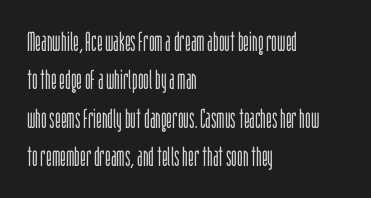
{"italic": "no", "bold": "no", "underline": "no", "align": "left", "line_spacing": "normal", "line_spacing_ratio": 1.42, "letter_spacing": "normal", "letter_spacing_em": 0.0, "glyph_px": 27}
